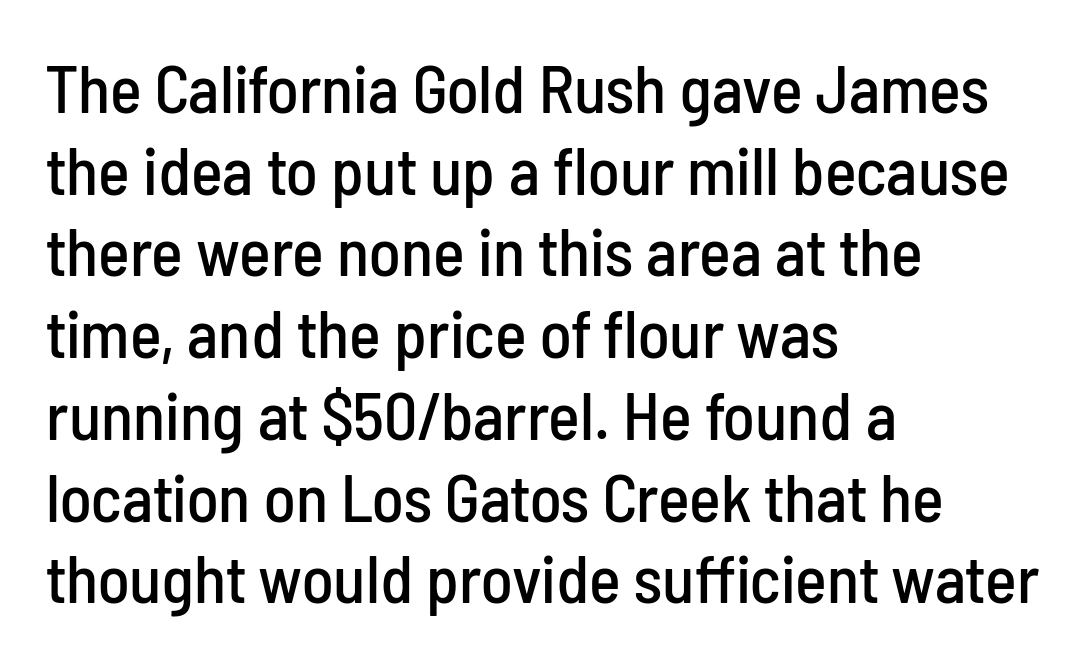
The image shows 67 px condensed sans-serif type, upright; set left-aligned, line spacing 1.22x, normal letter spacing, not underlined; low stroke contrast and a medium x-height.
